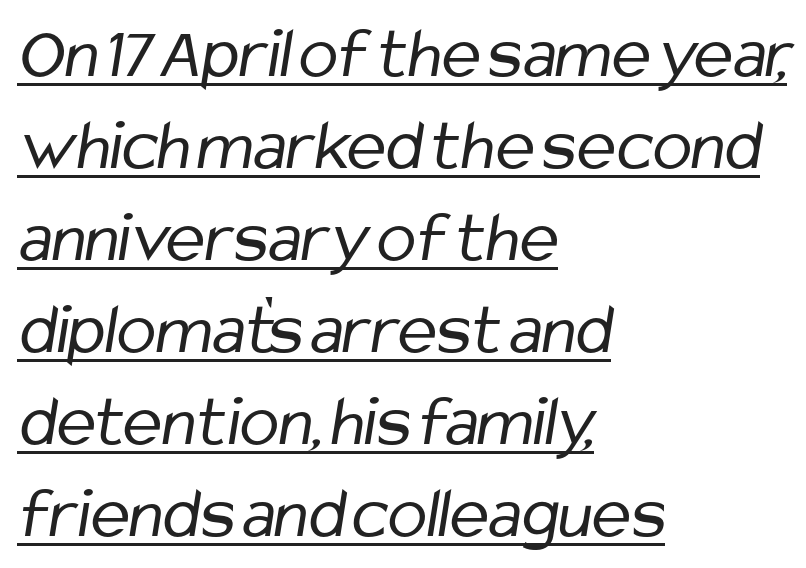
{"serif": "no", "bold": "no", "weight": "regular", "width": "condensed", "stroke_contrast": "low", "x_height": "medium", "monospaced": "no", "underline": "yes", "align": "left", "line_spacing": "normal", "line_spacing_ratio": 1.26, "letter_spacing": "normal", "letter_spacing_em": 0.0, "glyph_px": 73}
